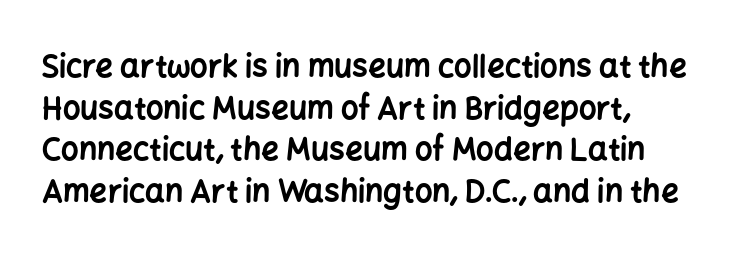
The image shows 31 px bold sans-serif type, upright; set left-aligned, normal line spacing (1.34x), normal letter spacing, not underlined; low stroke contrast and a medium x-height.
